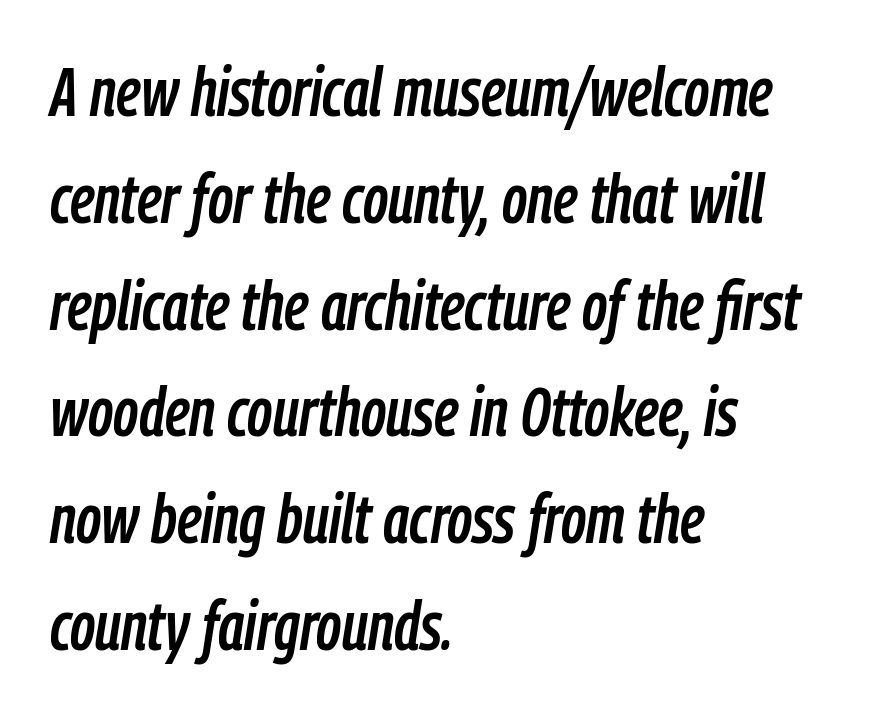
The image shows 68 px condensed type, italic (leaning right); set left-aligned, normal line spacing (1.57x), normal letter spacing, not underlined; low stroke contrast and a medium x-height.
